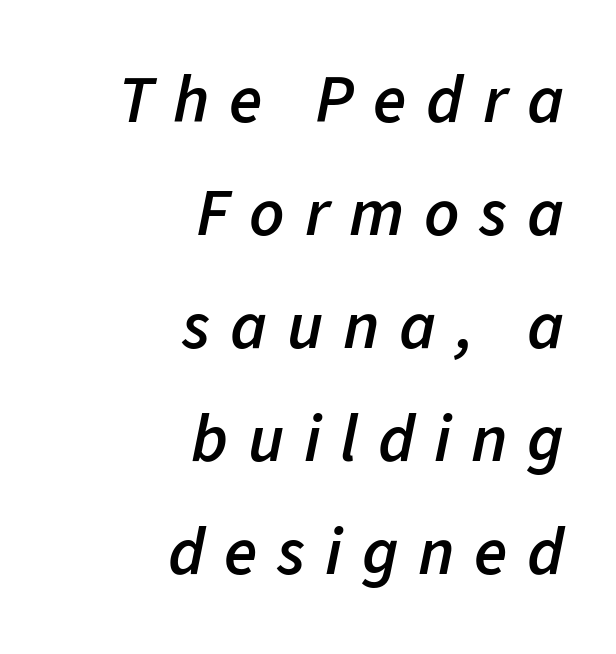
{"italic": "yes", "lean": "right", "slant_degrees": 11, "bold": "semi", "weight": "semibold", "width": "normal", "stroke_contrast": "low", "x_height": "medium", "monospaced": "no", "underline": "no", "align": "right", "line_spacing": "normal", "line_spacing_ratio": 1.66, "letter_spacing": "wide", "letter_spacing_em": 0.29, "glyph_px": 68}
